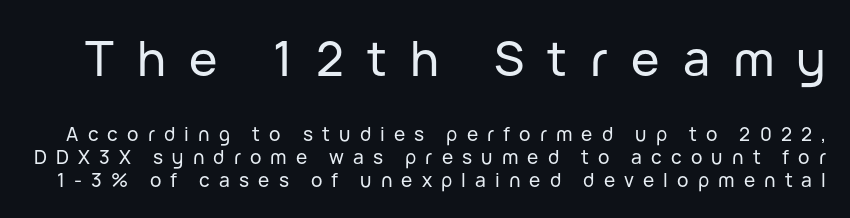
Q: Is the text italic (slanted)? A: No, it is upright.
Q: Is the typeface a serif or a sans-serif typeface? A: Sans-serif.
Q: Is the text underlined? A: No.
Q: Is the spacing between letters normal or unusually wide? A: Unusually wide.
Q: Which block of text is set in a larger size, the first (top) or the second (bottom)? A: The first (top) one.
Q: Width (condensed, normal, or wide)? A: Normal.
Q: Stroke contrast? A: Low.
Q: x-height? A: Medium.
Q: Monospaced? A: No.
